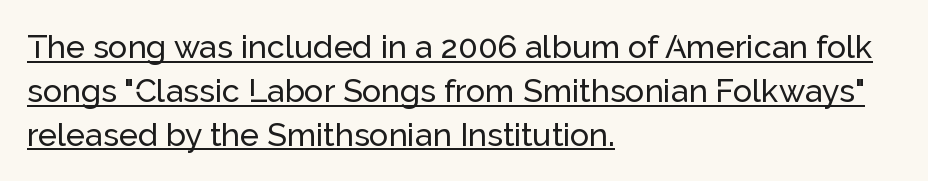
The image shows 32 px sans-serif type, upright; set left-aligned, normal line spacing (1.37x), normal letter spacing, underlined; low stroke contrast and a medium x-height.
